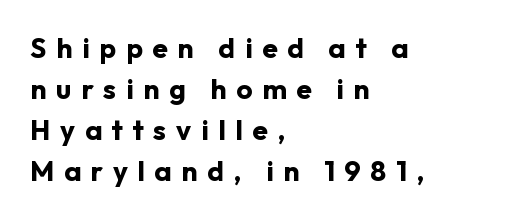
Q: Is the text bold? A: Yes.
Q: Is the text italic (slanted)? A: No, it is upright.
Q: Is the typeface a serif or a sans-serif typeface? A: Sans-serif.
Q: Is the text underlined? A: No.
Q: How is the paragraph aligned? A: Left-aligned.
Q: Is the spacing between letters normal or unusually wide? A: Unusually wide.
Q: Is the spacing between lines tight, normal or loose? A: Normal.
Q: Width (condensed, normal, or wide)? A: Normal.
Q: Stroke contrast? A: Low.
Q: x-height? A: Medium.
Q: Monospaced? A: No.
